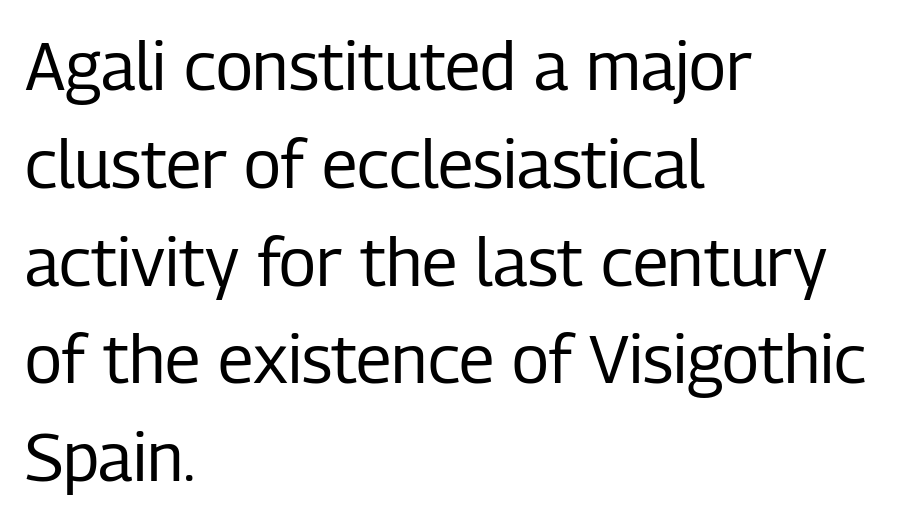
The image shows 67 px regular-weight, condensed sans-serif type, upright; set left-aligned, normal line spacing (1.46x), normal letter spacing, not underlined; low stroke contrast and a medium x-height.
